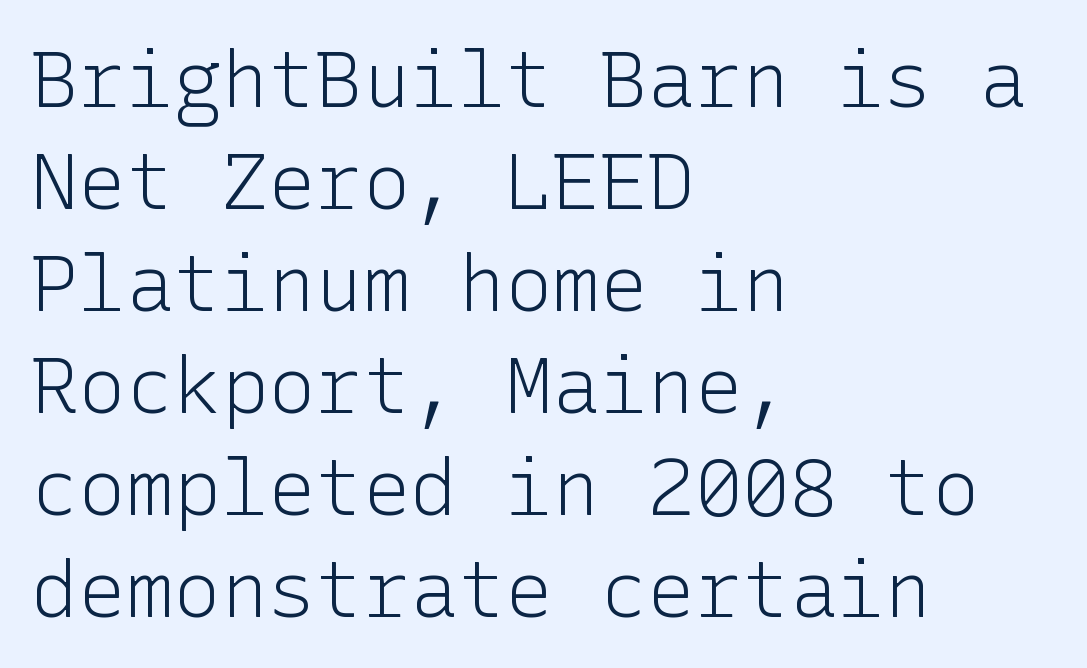
{"serif": "no", "italic": "no", "bold": "no", "weight": "light", "width": "normal", "stroke_contrast": "low", "x_height": "medium", "underline": "no", "align": "left", "line_spacing": "normal", "line_spacing_ratio": 1.29, "letter_spacing": "normal", "letter_spacing_em": 0.0, "glyph_px": 79}
